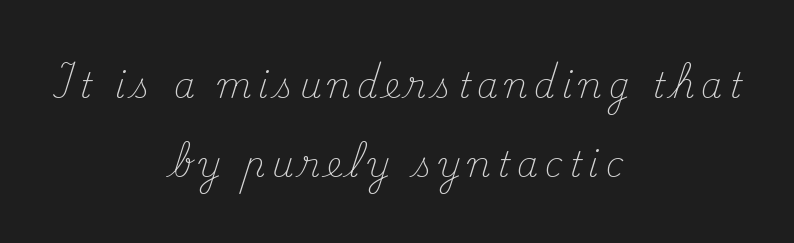
Q: Is the text bold? A: No.
Q: Is the text italic (slanted)? A: Yes.
Q: Is the typeface a serif or a sans-serif typeface? A: Serif.
Q: Is the text underlined? A: No.
Q: How is the paragraph aligned? A: Centered.
Q: Is the spacing between lines tight, normal or loose? A: Loose.
Q: Width (condensed, normal, or wide)? A: Normal.
Q: Stroke contrast? A: Medium.
Q: x-height? A: Small.
Q: Monospaced? A: No.
